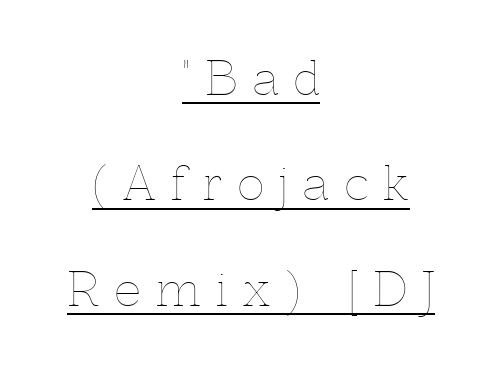
The image shows 46 px thin type, upright; set centered, loose line spacing (2.29x), unusually wide letter spacing (+0.34 em), underlined; a medium x-height.
